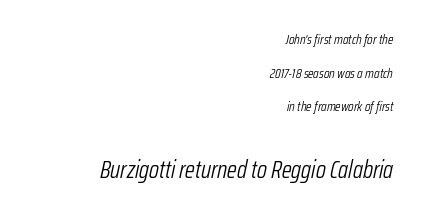
Q: Is the text bold? A: No.
Q: Is the text italic (slanted)? A: Yes, it leans right by about 12 degrees.
Q: Is the text underlined? A: No.
Q: How is the paragraph aligned? A: Right-aligned.
Q: Is the spacing between letters normal or unusually wide? A: Normal.
Q: Is the spacing between lines tight, normal or loose? A: Loose.
Q: Which block of text is set in a larger size, the first (top) or the second (bottom)? A: The second (bottom) one.
